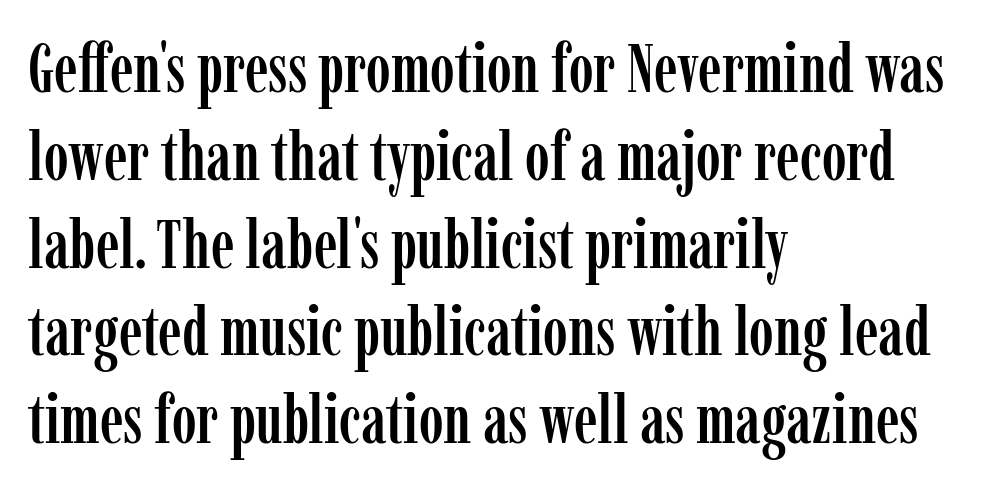
Note the varied advance widths — an 'i' is clearly narrower than an 'm'. In terms of posture, this sample is upright. The foot of each line stays bare and open. These lines sit exactly where default settings would place them. Alignment: flush left.
